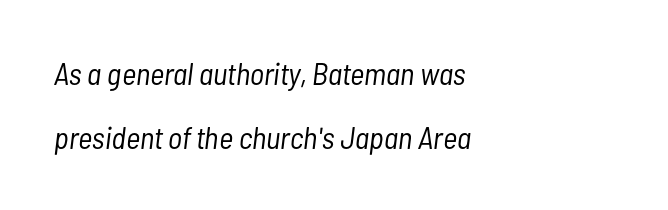
Q: Is the text bold? A: No.
Q: Is the text italic (slanted)? A: Yes, it leans right by about 7 degrees.
Q: Is the text underlined? A: No.
Q: How is the paragraph aligned? A: Left-aligned.
Q: Is the spacing between letters normal or unusually wide? A: Normal.
Q: Is the spacing between lines tight, normal or loose? A: Loose.
Q: Width (condensed, normal, or wide)? A: Condensed.
Q: Stroke contrast? A: Low.
Q: x-height? A: Medium.
Q: Monospaced? A: No.
